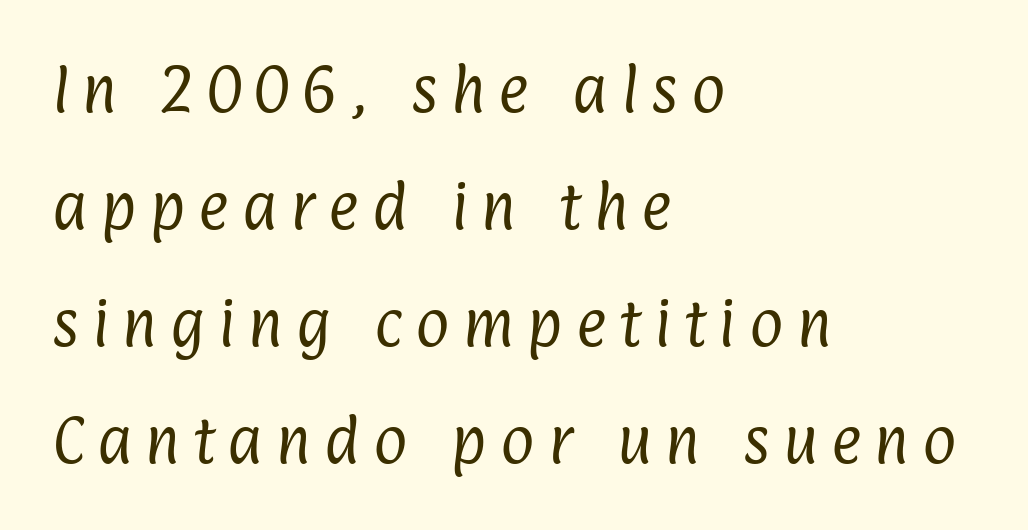
The image shows 52 px regular-weight, condensed sans-serif type; set left-aligned, loose line spacing (2.25x), unusually wide letter spacing (+0.25 em), not underlined; low stroke contrast and a medium x-height.
